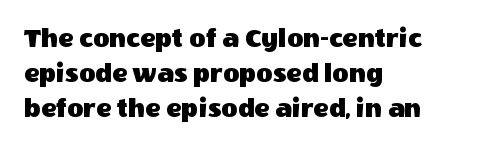
{"serif": "no", "italic": "no", "width": "normal", "x_height": "large", "monospaced": "no", "underline": "no", "align": "left", "line_spacing": "normal", "line_spacing_ratio": 1.25, "letter_spacing": "normal", "letter_spacing_em": 0.0, "glyph_px": 28}
